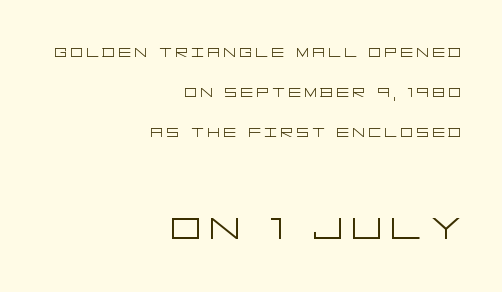
Q: Is the text bold? A: No.
Q: Is the text italic (slanted)? A: No, it is upright.
Q: Is the typeface a serif or a sans-serif typeface? A: Sans-serif.
Q: Is the text underlined? A: No.
Q: How is the paragraph aligned? A: Right-aligned.
Q: Is the spacing between lines tight, normal or loose? A: Loose.
Q: Which block of text is set in a larger size, the first (top) or the second (bottom)? A: The second (bottom) one.
Q: Width (condensed, normal, or wide)? A: Wide.
Q: Stroke contrast? A: Low.
Q: x-height? A: Large.
